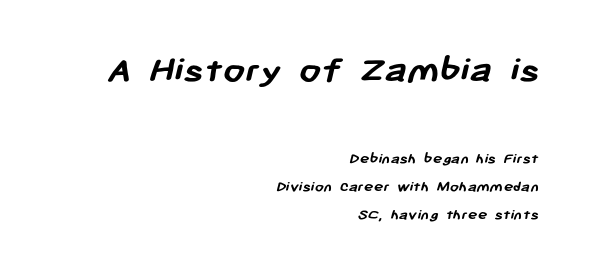
Q: Is the text bold? A: Yes.
Q: Is the typeface a serif or a sans-serif typeface? A: Sans-serif.
Q: Is the text underlined? A: No.
Q: How is the paragraph aligned? A: Right-aligned.
Q: Is the spacing between letters normal or unusually wide? A: Normal.
Q: Which block of text is set in a larger size, the first (top) or the second (bottom)? A: The first (top) one.
Q: Width (condensed, normal, or wide)? A: Normal.
Q: Stroke contrast? A: Low.
Q: x-height? A: Medium.
Q: Monospaced? A: No.
